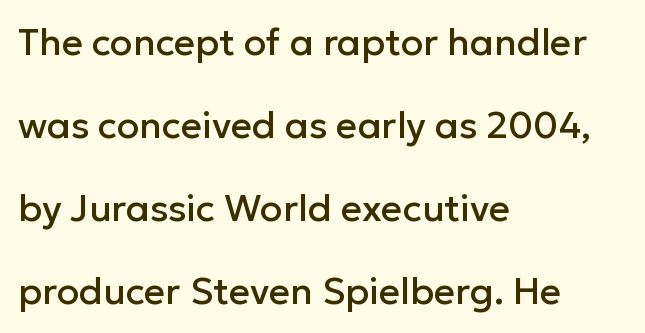
Type style note: lacks serifs. Posture: vertical. All the whitespace from short lines collects on the right. Spacing verdict: proportional, widths tailored to each character. Underlining? Definitely not there.
